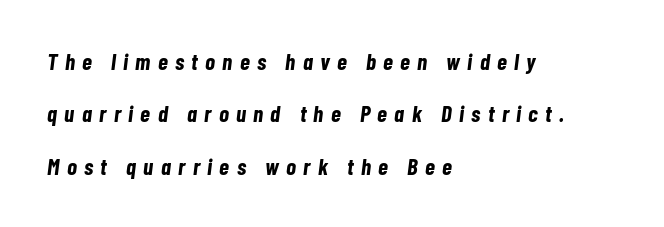
The image shows 23 px bold type, italic (leaning right); set left-aligned, loose line spacing (2.28x), unusually wide letter spacing (+0.32 em), not underlined.
